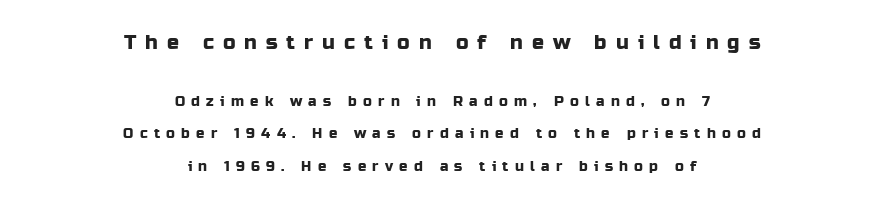
Does the leading feel generous? Absolutely, it's lavish. Only glyphs here, with clear space below each row. Larger block? The one above; the one below is distinctly smaller. The type is letterspaced generously, with wide tracking. The setting favours the middle, as headings and verse often do. Italic: no, the glyphs are upright roman.
